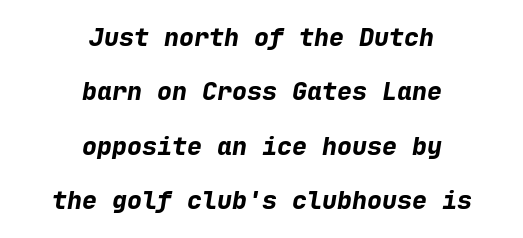
{"italic": "yes", "lean": "right", "slant_degrees": 9, "bold": "yes", "underline": "no", "align": "center", "line_spacing": "loose", "line_spacing_ratio": 2.18, "letter_spacing": "normal", "letter_spacing_em": 0.0, "glyph_px": 25}
